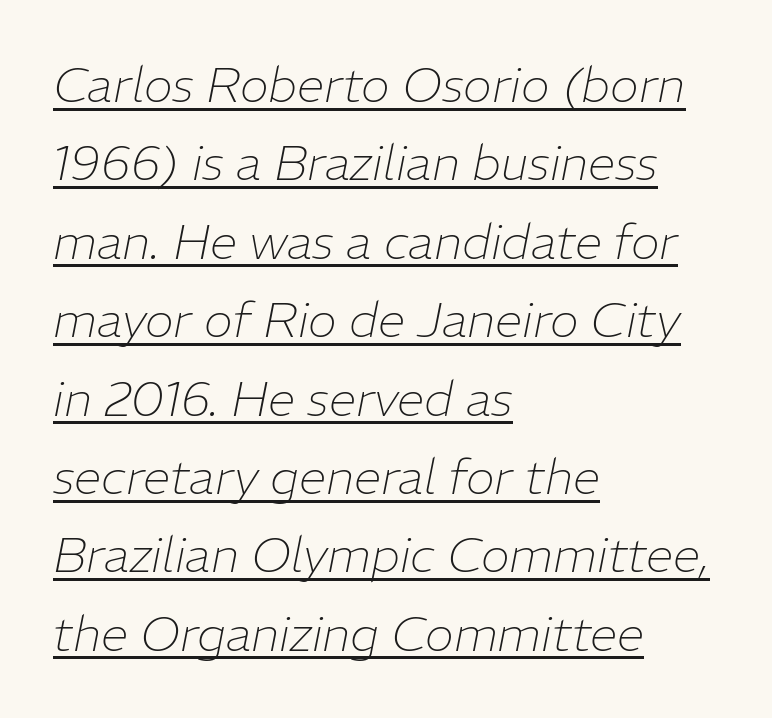
Rendered with sloped, italic letterforms. This rendering features underlined lettering. Regarding leading, the lines here are spaced in the standard way. This sample uses plain, unmodified letter spacing. This sample has the flowing, uneven cadence of proportional lettering. Counters stay open thanks to moderate or lighter strokes.
